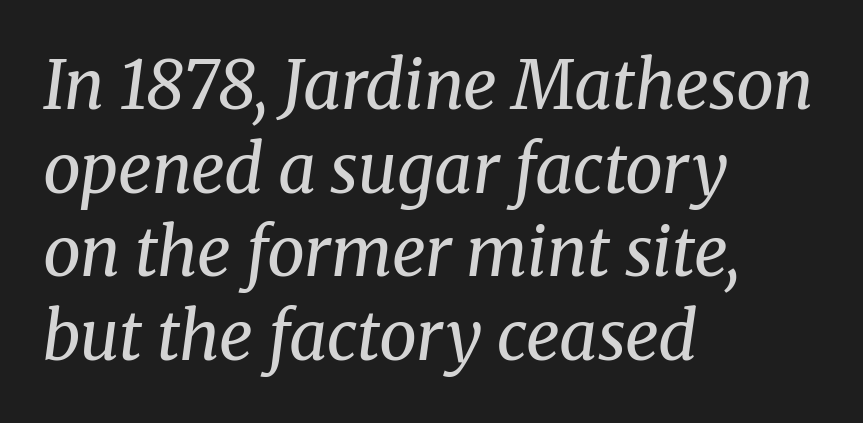
Teacher's note: observe the even left margin — that is flush-left alignment. When letters slant like this, we call the style italic. Is this a heavy cut? Hardly; it is regular or lighter. Regular leading. Do the characters align in a grid? No, the font is proportional.
